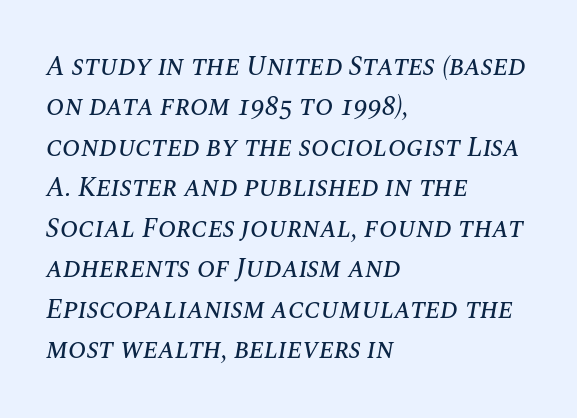
{"italic": "yes", "lean": "right", "slant_degrees": 10, "underline": "no", "align": "left", "line_spacing": "normal", "line_spacing_ratio": 1.5, "letter_spacing": "normal", "letter_spacing_em": 0.0, "glyph_px": 27}
